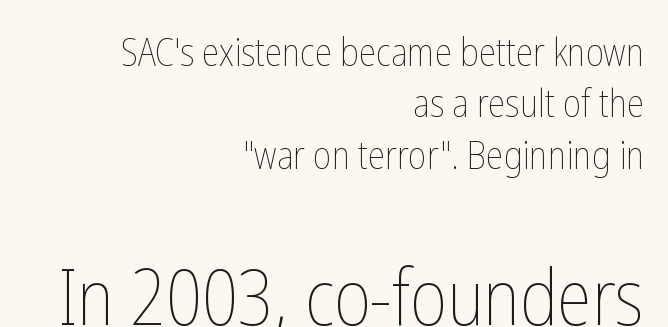
Standard letterfit; no display-style spreading of the glyphs. Posture: vertical. Do the characters align in a grid? No, the font is proportional. Just letters on the line, the space beneath them empty. Evenly set lines give the paragraph a standard silhouette. Top chunk: small. Bottom chunk: large.
